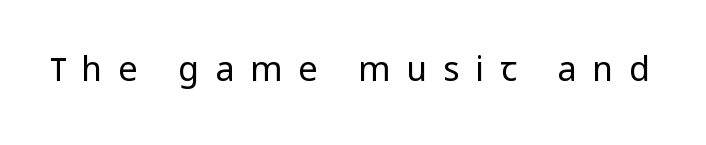
Bare-footed words on every line. Are there feet on the stems? There aren't — it's a sans. Compared with typical body copy, the letter spacing here is much looser. No chunkiness to these letters — they're not bold. Upright lettering throughout. The rendering uses natural spacing where letterforms have individual widths.
